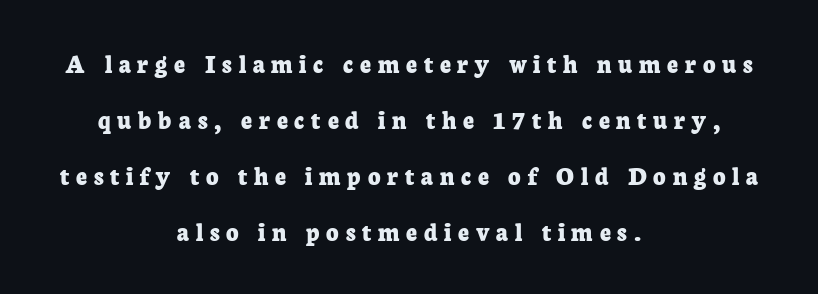
Q: Is the text bold? A: Yes.
Q: Is the text italic (slanted)? A: No, it is upright.
Q: Is the text underlined? A: No.
Q: How is the paragraph aligned? A: Centered.
Q: Is the spacing between letters normal or unusually wide? A: Unusually wide.
Q: Is the spacing between lines tight, normal or loose? A: Loose.
